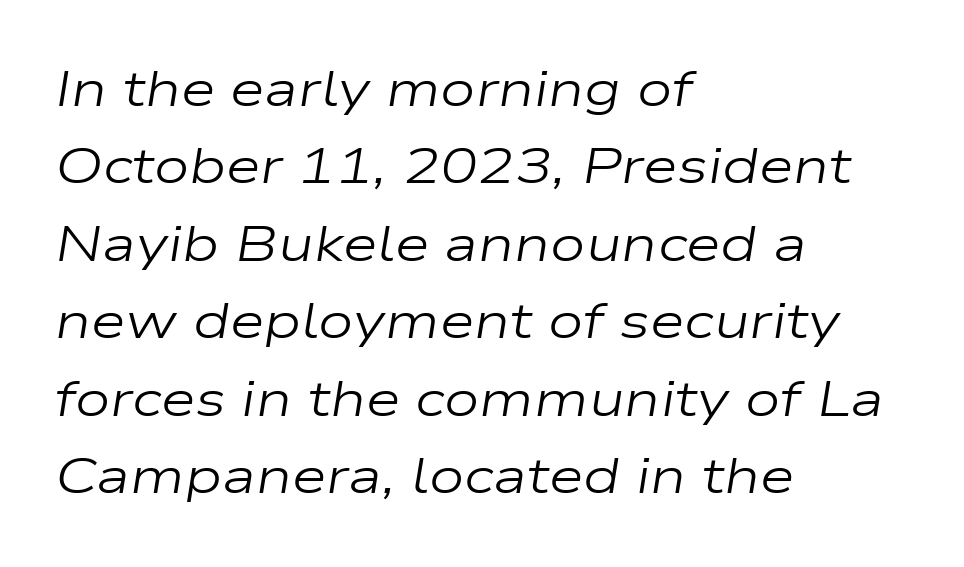
Q: Is the text bold? A: No.
Q: Is the text italic (slanted)? A: Yes, it leans right by about 9 degrees.
Q: Is the text underlined? A: No.
Q: How is the paragraph aligned? A: Left-aligned.
Q: Is the spacing between letters normal or unusually wide? A: Normal.
Q: Is the spacing between lines tight, normal or loose? A: Normal.
Q: Width (condensed, normal, or wide)? A: Wide.
Q: Stroke contrast? A: Low.
Q: x-height? A: Medium.
Q: Monospaced? A: No.
